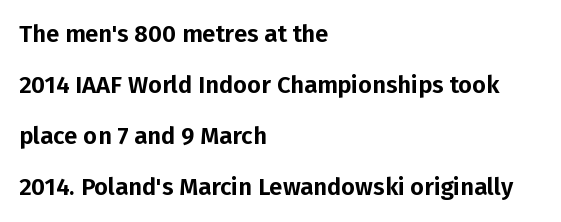
Q: Is the text italic (slanted)? A: No, it is upright.
Q: Is the text underlined? A: No.
Q: How is the paragraph aligned? A: Left-aligned.
Q: Is the spacing between letters normal or unusually wide? A: Normal.
Q: Is the spacing between lines tight, normal or loose? A: Loose.
